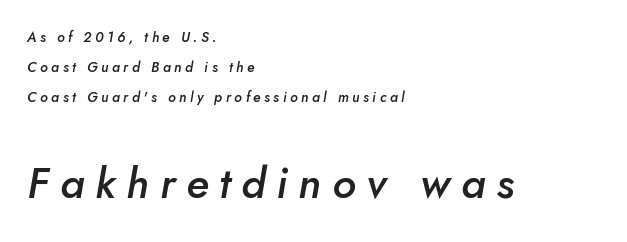
Q: Is the text bold? A: Semi-bold.
Q: Is the text italic (slanted)? A: Yes, it leans right by about 5 degrees.
Q: Is the text underlined? A: No.
Q: How is the paragraph aligned? A: Left-aligned.
Q: Is the spacing between letters normal or unusually wide? A: Unusually wide.
Q: Is the spacing between lines tight, normal or loose? A: Loose.
Q: Which block of text is set in a larger size, the first (top) or the second (bottom)? A: The second (bottom) one.
Q: Width (condensed, normal, or wide)? A: Normal.
Q: Stroke contrast? A: Low.
Q: x-height? A: Small.
Q: Monospaced? A: No.
